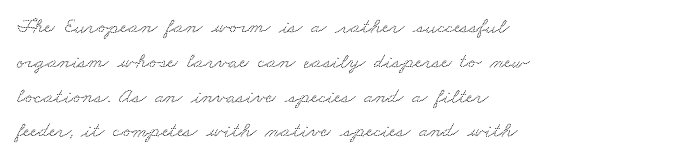
The image shows 22 px text type; set left-aligned, normal line spacing (1.58x), normal letter spacing, not underlined.
